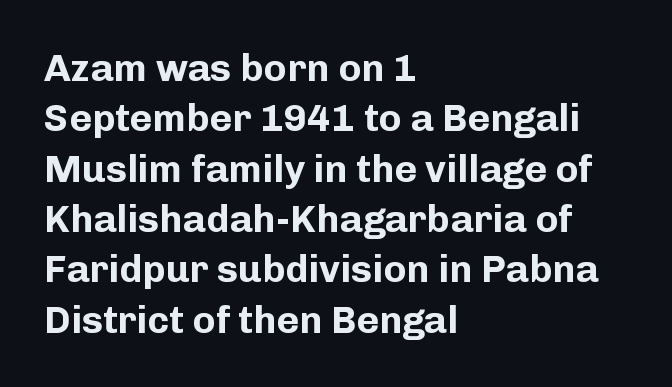
The image shows 39 px bold sans-serif type, upright; set left-aligned, normal line spacing (1.29x), normal letter spacing, not underlined; low stroke contrast and a medium x-height.
